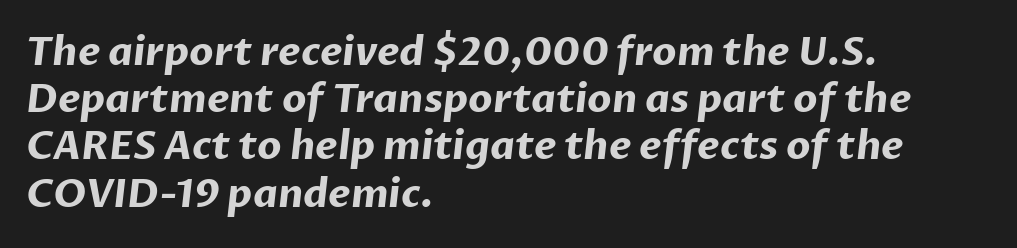
{"serif": "no", "bold": "yes", "weight": "bold", "width": "normal", "stroke_contrast": "low", "x_height": "medium", "monospaced": "no", "underline": "no", "align": "left", "line_spacing_ratio": 1.21, "letter_spacing": "normal", "letter_spacing_em": 0.0, "glyph_px": 39}
